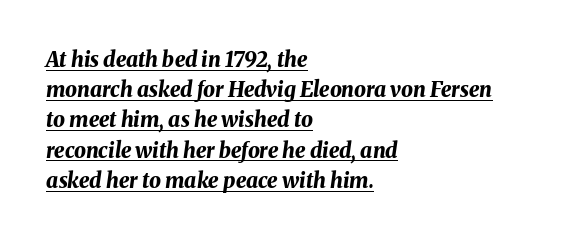
Between one letter and the next there's only the usual sliver of space. The rendering applies a slant to the glyphs. Does the copy run flush right? No — it runs flush left. Descenders here cross a horizontal rule under the line. Set as a true bold cut, around the 700 mark. Normally led — the rows are evenly, conventionally spaced.
